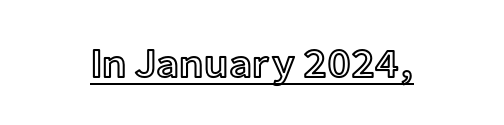
{"italic": "no", "width": "normal", "x_height": "medium", "monospaced": "no", "underline": "yes", "align": "center", "letter_spacing": "normal", "letter_spacing_em": 0.0, "glyph_px": 41}
